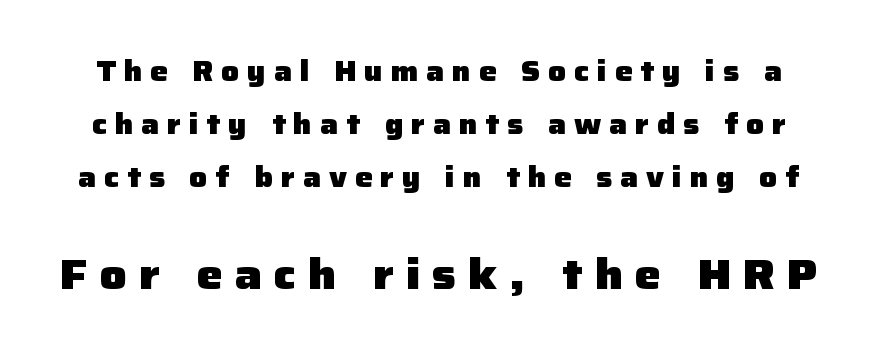
The image shows 42 px heavy sans-serif type, upright; set line spacing 1.89x, unusually wide letter spacing (+0.28 em), not underlined; the second (bottom) block is 1.5x larger; low stroke contrast and a medium x-height.
